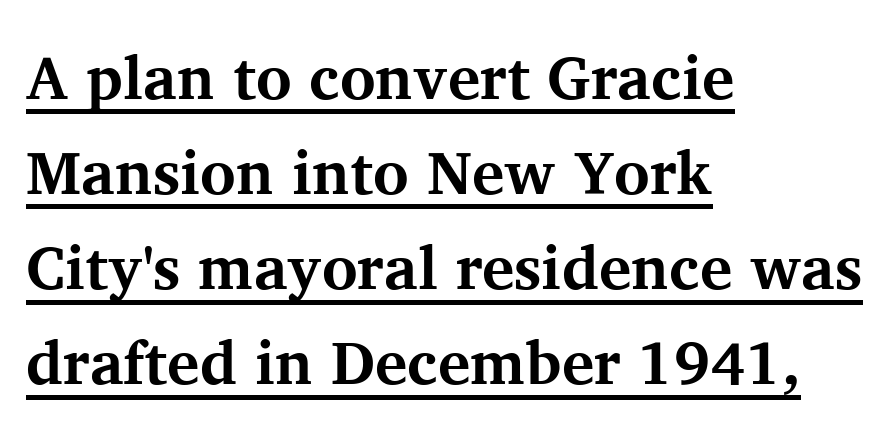
{"serif": "yes", "italic": "no", "bold": "yes", "weight": "bold", "width": "normal", "stroke_contrast": "medium", "x_height": "medium", "monospaced": "no", "underline": "yes", "align": "left", "line_spacing": "normal", "line_spacing_ratio": 1.56, "letter_spacing": "normal", "letter_spacing_em": 0.0, "glyph_px": 61}
